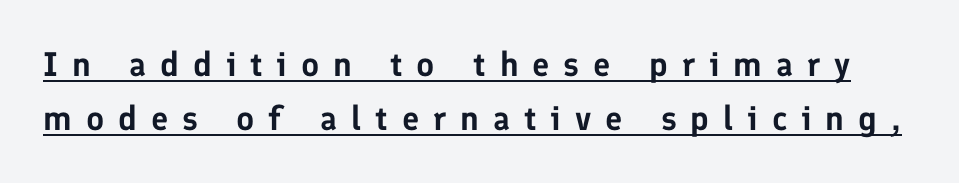
The image shows 34 px sans-serif type, upright; set normal line spacing (1.6x), unusually wide letter spacing (+0.41 em), underlined; low stroke contrast and a medium x-height.
